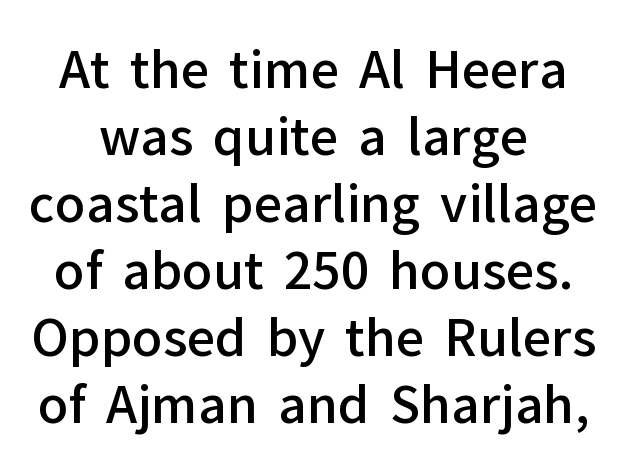
{"serif": "no", "italic": "no", "bold": "semi", "weight": "semibold", "width": "normal", "stroke_contrast": "low", "x_height": "medium", "monospaced": "no", "underline": "no", "align": "center", "line_spacing": "normal", "line_spacing_ratio": 1.34, "letter_spacing": "normal", "letter_spacing_em": 0.0, "glyph_px": 50}
